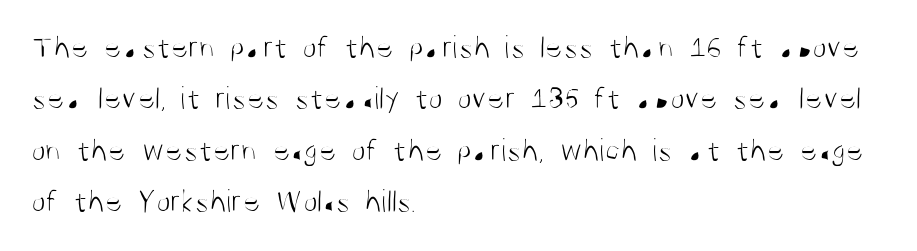
The image shows 33 px light, condensed sans-serif type, upright; set left-aligned, normal line spacing (1.56x), normal letter spacing, not underlined; medium stroke contrast and a large x-height.
